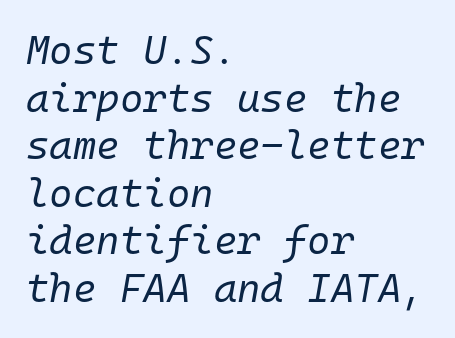
Underline: absent. The passage is arranged the way most books set body copy — flush left. Italic? Definitely — the glyphs are oblique. Honestly, the letter spacing is just normal — you wouldn't notice it. Stems and bowls with no extra thickness — not bold. The face used here is monospaced, like something from a code editor.
